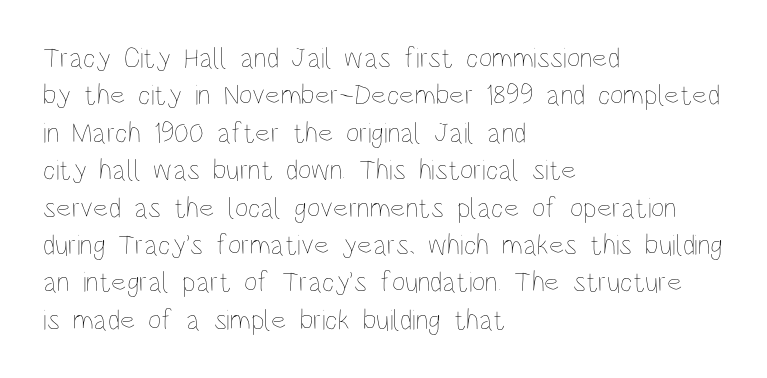
The typesetter chose a ragged-right arrangement here. This is not heavy type; no bold has been used. Tall strokes in this sample are plumb rather than angled. In terms of letterspacing, this is plain default setting.
